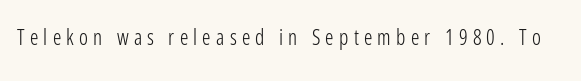
Descenders are the only things crossing below the line. The rendering inserts visible extra space after every character. Does the lettering tilt? It doesn't — this is upright. A quiet, ordinary-to-light weight characterises the typeface.
